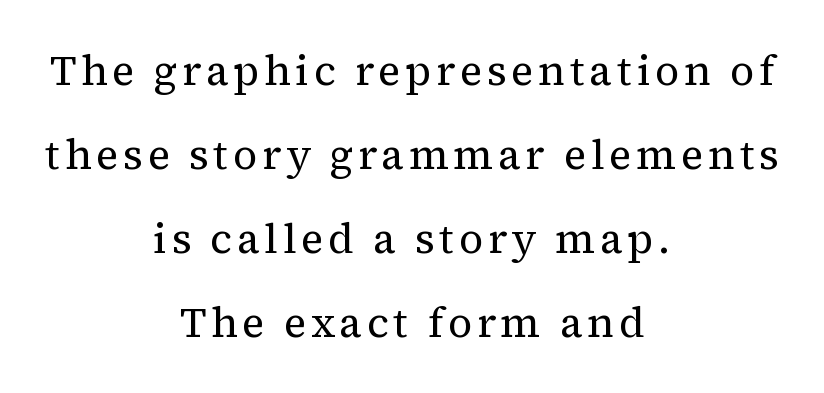
{"serif": "yes", "italic": "no", "bold": "no", "weight": "regular", "width": "normal", "stroke_contrast": "medium", "x_height": "medium", "monospaced": "no", "underline": "no", "align": "center", "line_spacing": "loose", "line_spacing_ratio": 2.0, "glyph_px": 42}
